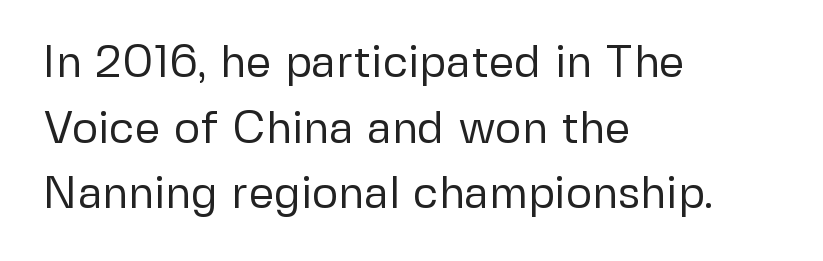
The image shows 45 px regular-weight sans-serif type, upright; set left-aligned, normal line spacing (1.46x), normal letter spacing, not underlined; low stroke contrast and a medium x-height.
